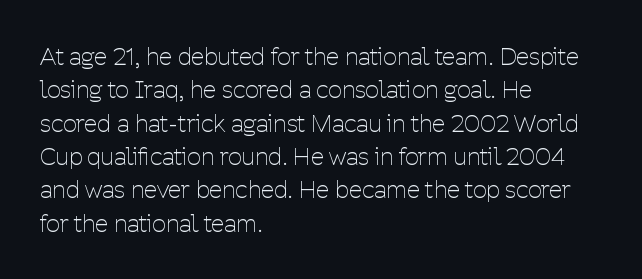
The image shows 24 px text type, upright; set left-aligned, normal line spacing (1.39x), normal letter spacing, not underlined.
